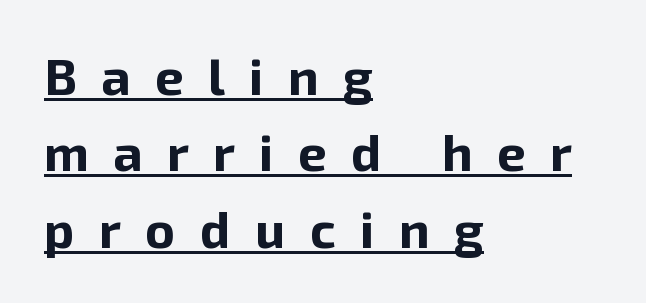
Emphasis by weight is at full strength: bold. The rendering anchors every line to the left-hand side. A baseline rule has been typeset under these characters. The vertical gap from one line to the next is medium. The tracking reads as deliberately expanded to a designer's eye.
